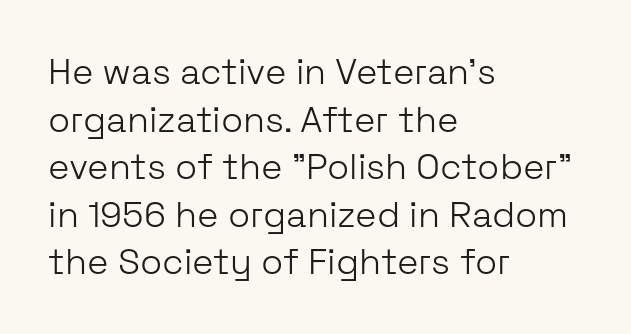
Q: Is the text bold? A: No.
Q: Is the text italic (slanted)? A: No, it is upright.
Q: Is the typeface a serif or a sans-serif typeface? A: Sans-serif.
Q: Is the text underlined? A: No.
Q: How is the paragraph aligned? A: Left-aligned.
Q: Is the spacing between letters normal or unusually wide? A: Normal.
Q: Is the spacing between lines tight, normal or loose? A: Normal.
Q: Width (condensed, normal, or wide)? A: Normal.
Q: Stroke contrast? A: Low.
Q: x-height? A: Medium.
Q: Monospaced? A: No.
